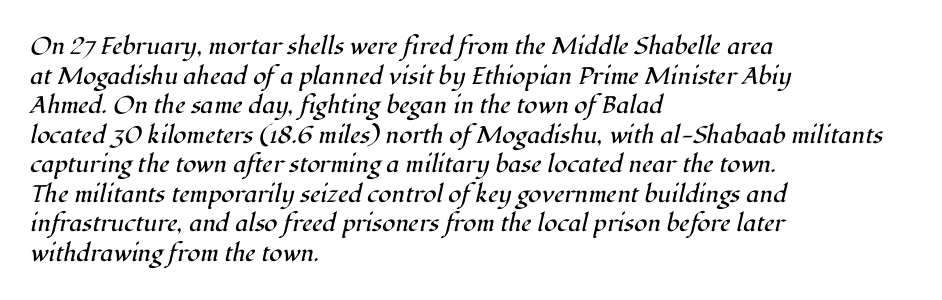
Anything drawn beneath the words? Only blank space. The passage is arranged the way most books set body copy — flush left. A light-to-regular cut is what we see here. You could call the tracking neutral — neither tight nor loose.
